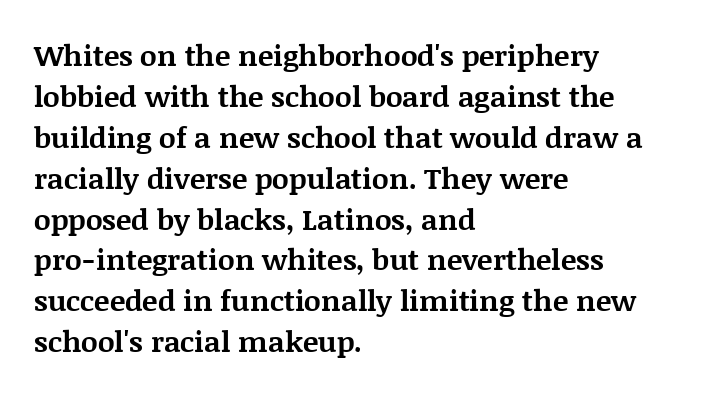
Heavy, bold letterforms. Honestly, there is no underline to notice here at all. Here the glyphs are tracked normally, forming tight word shapes. Think of a printed novel: that variable character pitch is what you see here.
